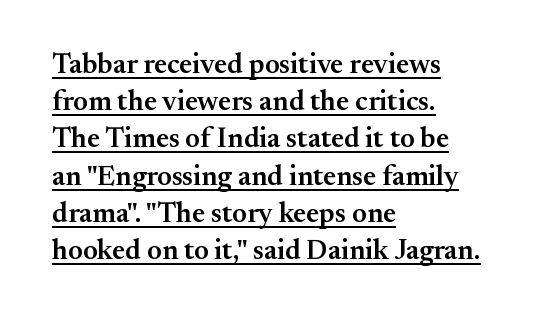
Q: Is the text bold? A: Semi-bold.
Q: Is the text italic (slanted)? A: No, it is upright.
Q: Is the typeface a serif or a sans-serif typeface? A: Serif.
Q: Is the text underlined? A: Yes.
Q: How is the paragraph aligned? A: Left-aligned.
Q: Is the spacing between letters normal or unusually wide? A: Normal.
Q: Is the spacing between lines tight, normal or loose? A: Normal.
Q: Width (condensed, normal, or wide)? A: Normal.
Q: Stroke contrast? A: Medium.
Q: x-height? A: Small.
Q: Monospaced? A: No.
